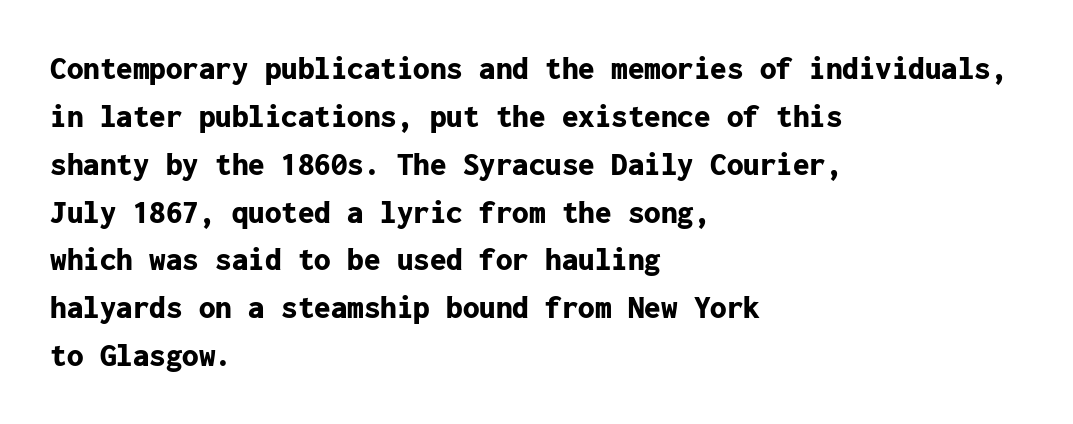
Q: Is the text bold? A: Yes.
Q: Is the text italic (slanted)? A: No, it is upright.
Q: Is the typeface a serif or a sans-serif typeface? A: Sans-serif.
Q: Is the text underlined? A: No.
Q: How is the paragraph aligned? A: Left-aligned.
Q: Is the spacing between letters normal or unusually wide? A: Normal.
Q: Is the spacing between lines tight, normal or loose? A: Normal.
Q: Width (condensed, normal, or wide)? A: Normal.
Q: Stroke contrast? A: Low.
Q: x-height? A: Medium.
Q: Monospaced? A: Yes.
